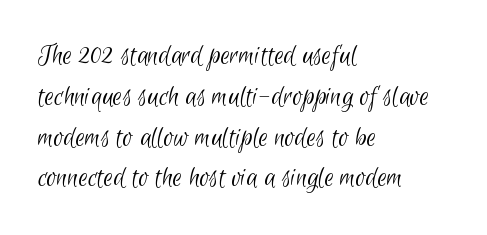
Q: Is the text bold? A: No.
Q: Is the typeface a serif or a sans-serif typeface? A: Sans-serif.
Q: Is the text underlined? A: No.
Q: How is the paragraph aligned? A: Left-aligned.
Q: Is the spacing between letters normal or unusually wide? A: Normal.
Q: Is the spacing between lines tight, normal or loose? A: Normal.
Q: Width (condensed, normal, or wide)? A: Condensed.
Q: Stroke contrast? A: Low.
Q: x-height? A: Small.
Q: Monospaced? A: No.
